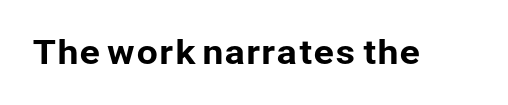
{"serif": "no", "italic": "no", "width": "normal", "stroke_contrast": "low", "x_height": "medium", "monospaced": "no", "underline": "no", "letter_spacing": "normal", "letter_spacing_em": 0.0, "glyph_px": 34}
